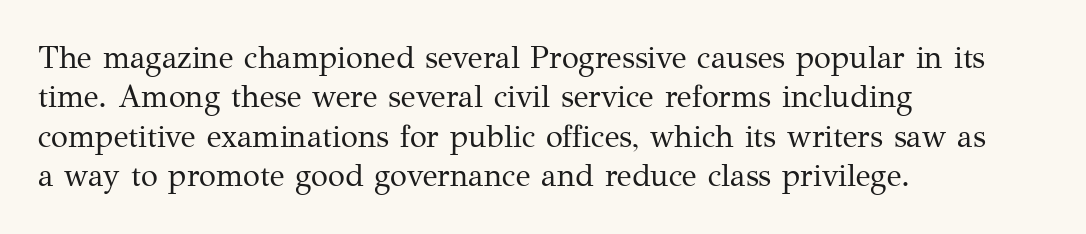
Is this a fixed-width face? No — the glyphs have proportional, varying widths. Summary of weight: not heavy and not bold. Unlike italic type, these characters show no tilt at all. This rendering employs a face with finishing strokes, i.e., a serif. Descender tails drop into unmarked territory. Whoever set this chose a conventional vertical rhythm.
